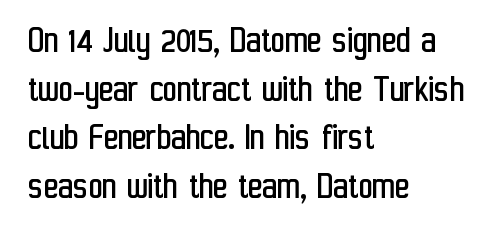
Nothing sits at the stroke ends, so this counts as sans-serif. Do the characters align in a grid? No, the font is proportional. A classic flush-left, rag-right setting is used for this passage. The face used here is rendered with its standard letterfit.
